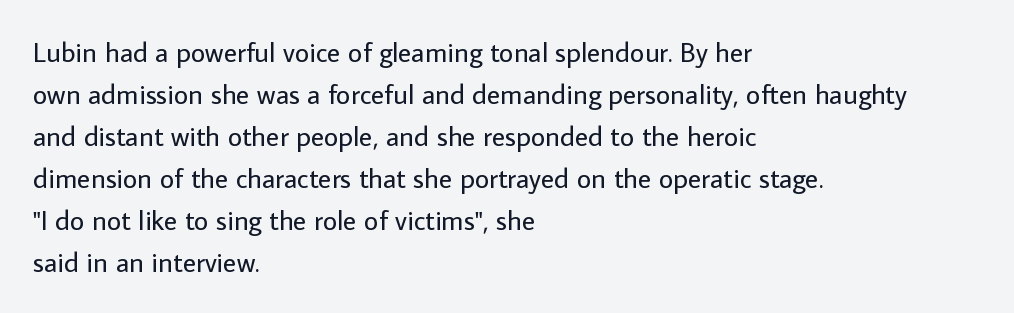
{"serif": "no", "italic": "no", "bold": "no", "weight": "regular", "width": "normal", "stroke_contrast": "low", "x_height": "medium", "monospaced": "no", "underline": "no", "align": "left", "line_spacing": "normal", "line_spacing_ratio": 1.5, "letter_spacing": "normal", "letter_spacing_em": 0.0, "glyph_px": 28}
